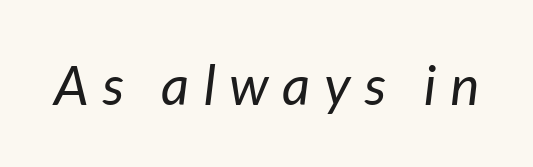
The passage shown is typed in a proportional face where columns would drift. Glance below the letters and you will spot only blank space. Bold? No — there's no thickening of the strokes. Tall strokes in this sample are angled rather than plumb. There is plenty of visible air inserted between adjacent glyphs.
